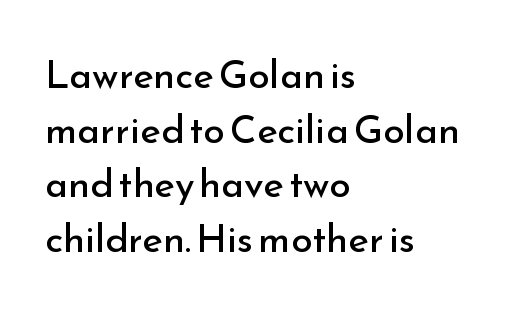
Summary of vertical rhythm: regular, with standard interline spacing. The setting favours the left margin, as ordinary paragraphs usually do. You can tell it's not italic because the verticals are truly vertical. Lines of text with bare space underneath.
